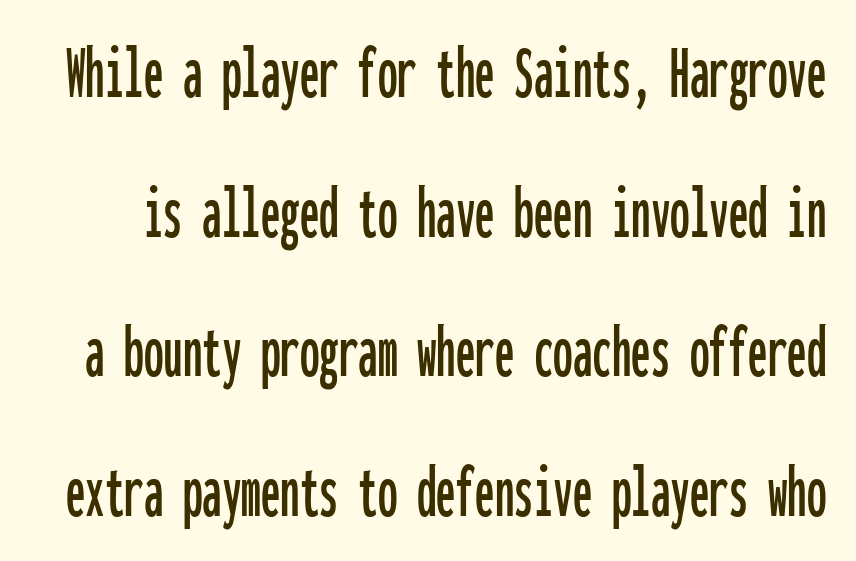
Q: Is the text italic (slanted)? A: No, it is upright.
Q: Is the typeface a serif or a sans-serif typeface? A: Sans-serif.
Q: Is the text underlined? A: No.
Q: Is the spacing between letters normal or unusually wide? A: Normal.
Q: Width (condensed, normal, or wide)? A: Condensed.
Q: Stroke contrast? A: Low.
Q: x-height? A: Medium.
Q: Monospaced? A: Yes.
